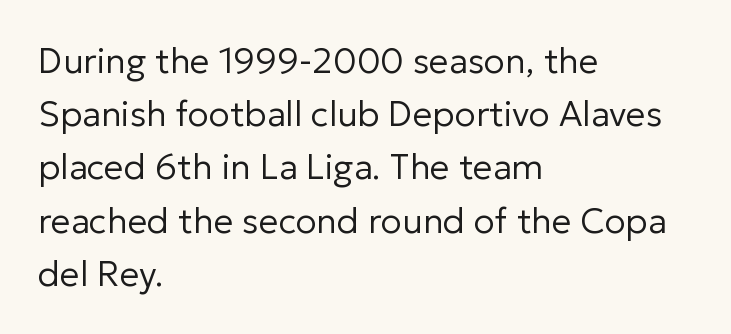
Character widths vary here, with narrow letters taking less room than wide ones. The lines are quadded left. Look at the bottom of the vertical strokes: they stop flat, with no serifs. Baseline-to-baseline distance is the conventional proportion of letter height. The type is set solid horizontally, with unmodified tracking. The font is comparable to plain body text, perhaps lighter.
